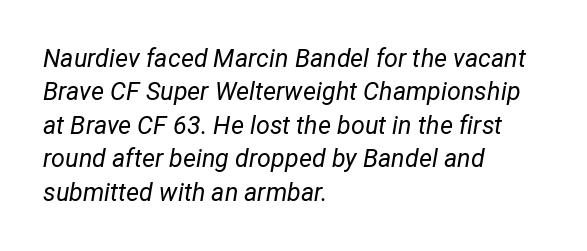
Q: Is the text bold? A: No.
Q: Is the text italic (slanted)? A: Yes, it leans right by about 12 degrees.
Q: Is the text underlined? A: No.
Q: How is the paragraph aligned? A: Left-aligned.
Q: Is the spacing between letters normal or unusually wide? A: Normal.
Q: Is the spacing between lines tight, normal or loose? A: Normal.
